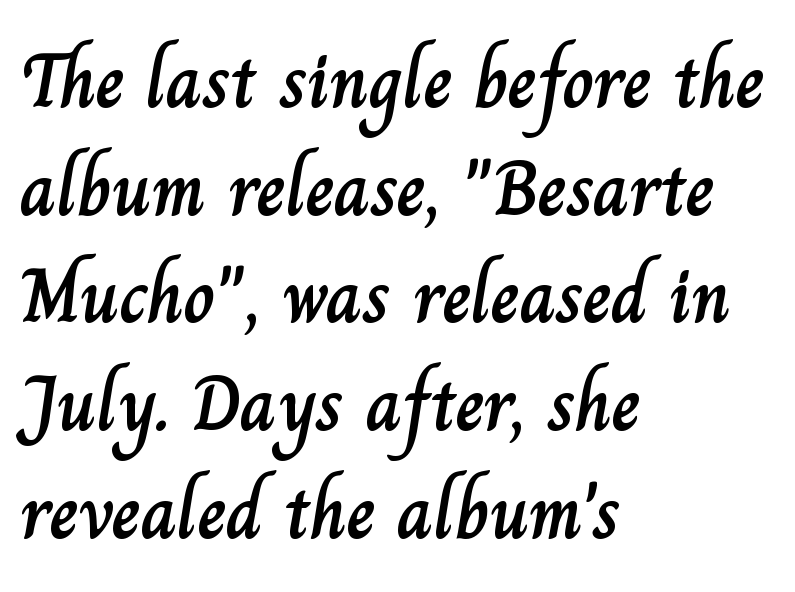
The image shows 78 px text type; set left-aligned, normal line spacing (1.38x), normal letter spacing, not underlined; low stroke contrast and a small x-height.
